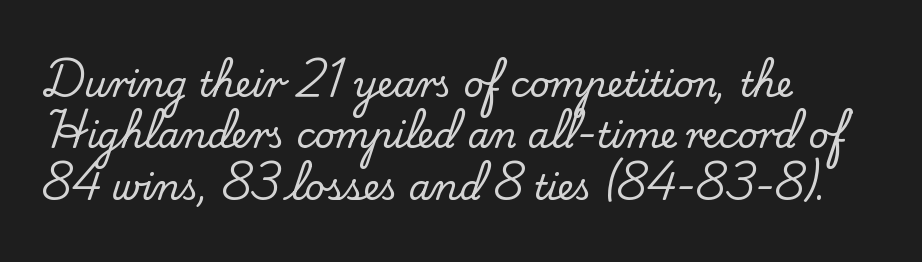
Q: Is the text italic (slanted)? A: Yes.
Q: Is the typeface a serif or a sans-serif typeface? A: Serif.
Q: Is the text underlined? A: No.
Q: How is the paragraph aligned? A: Left-aligned.
Q: Is the spacing between letters normal or unusually wide? A: Normal.
Q: Is the spacing between lines tight, normal or loose? A: Normal.
Q: Width (condensed, normal, or wide)? A: Normal.
Q: Stroke contrast? A: Low.
Q: x-height? A: Small.
Q: Monospaced? A: No.
